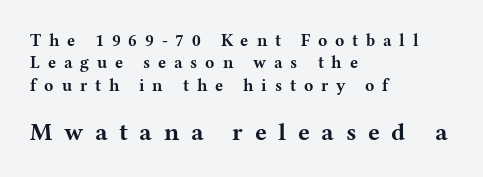
{"italic": "no", "bold": "yes", "underline": "no", "align": "left", "line_spacing": "normal", "line_spacing_ratio": 1.31, "letter_spacing": "wide", "letter_spacing_em": 0.46, "larger_block": "second", "size_ratio": 1.47, "glyph_px": 25}
